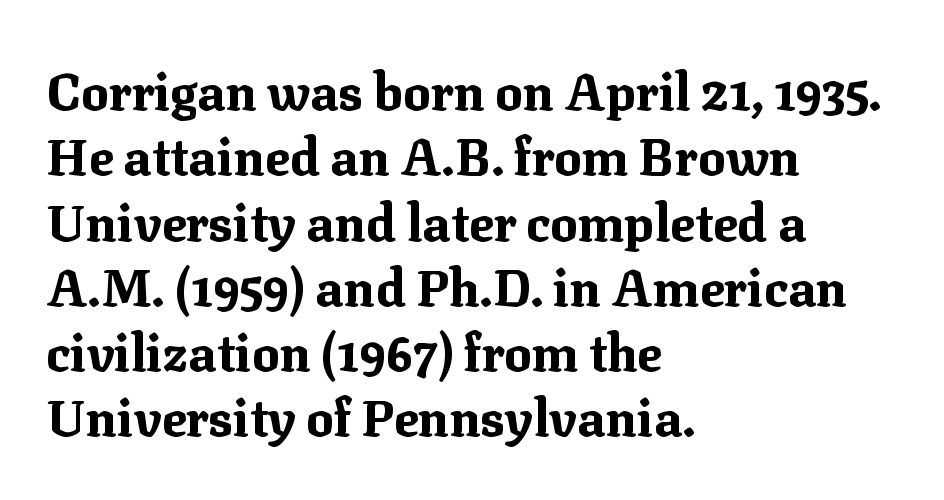
The image shows 51 px bold serif type, upright; set left-aligned, normal line spacing (1.28x), normal letter spacing, not underlined; medium stroke contrast and a medium x-height.
